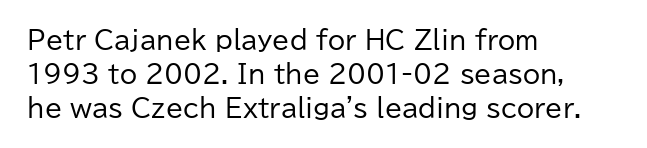
The image shows 25 px text type, upright; set left-aligned, normal line spacing (1.37x), normal letter spacing, not underlined.
